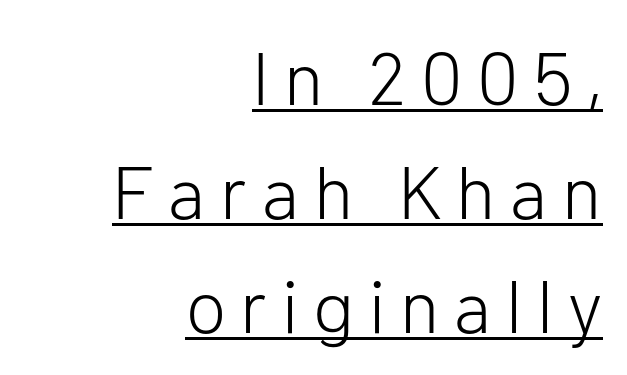
The image shows 74 px light sans-serif type, upright; set right-aligned, normal line spacing (1.54x), unusually wide letter spacing (+0.2 em), underlined; low stroke contrast and a medium x-height.
